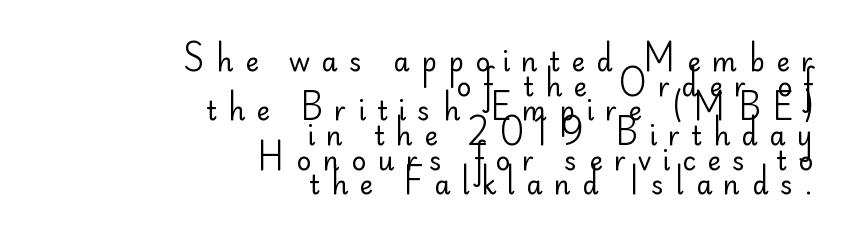
The image shows 26 px text type, upright; set right-aligned, tight line spacing (0.95x), unusually wide letter spacing (+0.44 em), not underlined.
